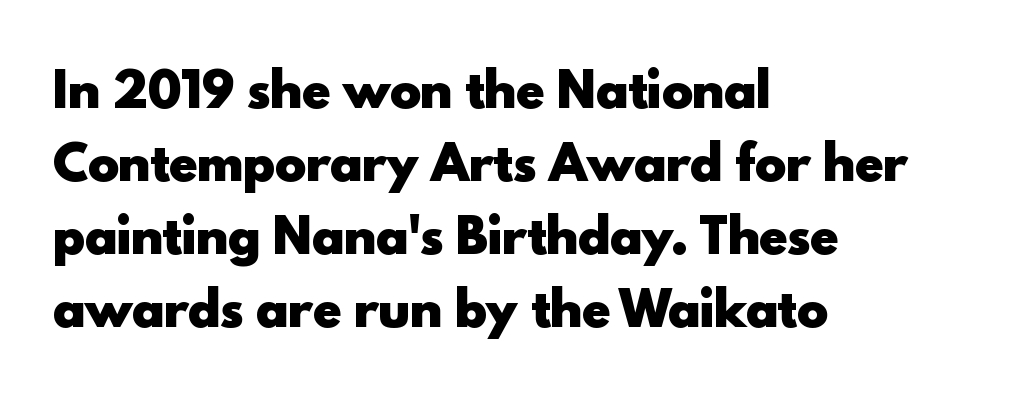
The setting favours the left margin, as ordinary paragraphs usually do. What stands out about the letter spacing? Nothing — it is the standard amount. What kind of face is this? One without serifs — a sans. The passage shown is emphatically bold.
